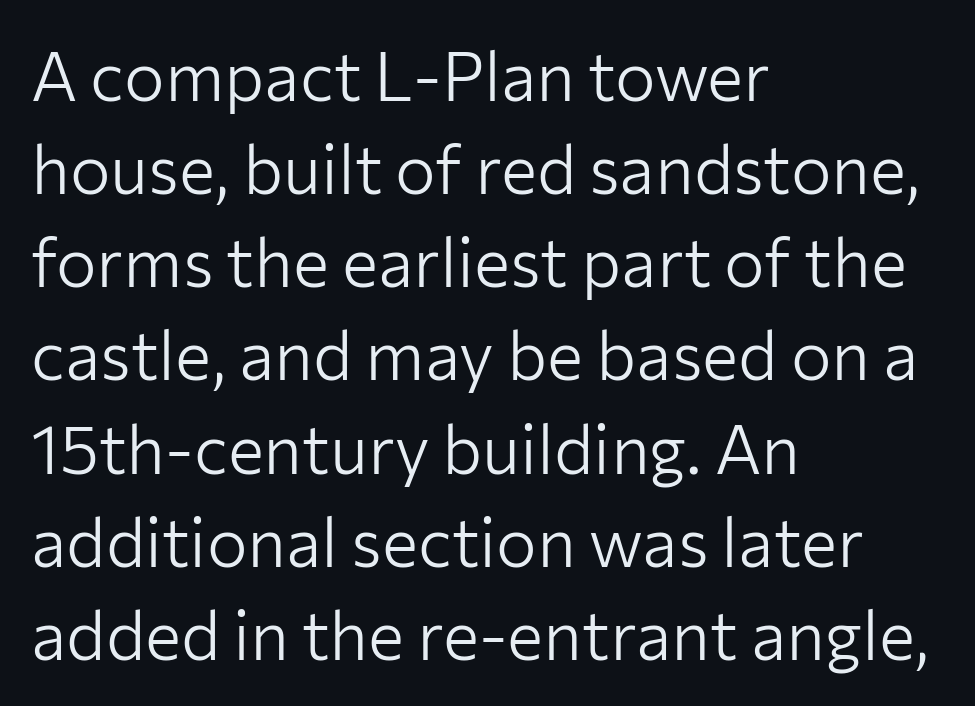
These glyphs show unthickened strokes, regular width or finer. The type sits square on the baseline with zero lean. This sample uses a sans-serif face. The words here are not underlined.
